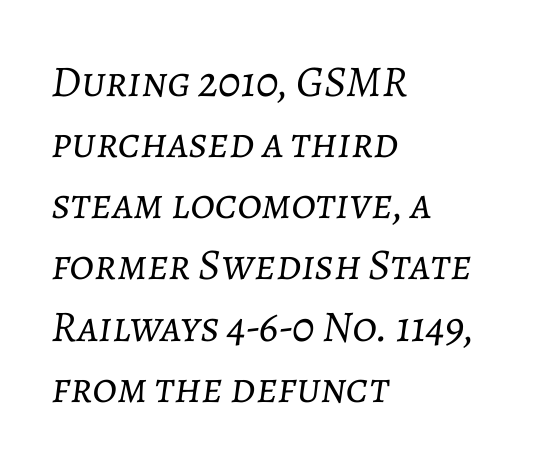
{"italic": "yes", "lean": "right", "slant_degrees": 7, "bold": "no", "weight": "light", "width": "normal", "stroke_contrast": "low", "x_height": "medium", "monospaced": "no", "underline": "no", "align": "left", "line_spacing": "normal", "line_spacing_ratio": 1.39, "letter_spacing": "normal", "letter_spacing_em": 0.0, "glyph_px": 44}
